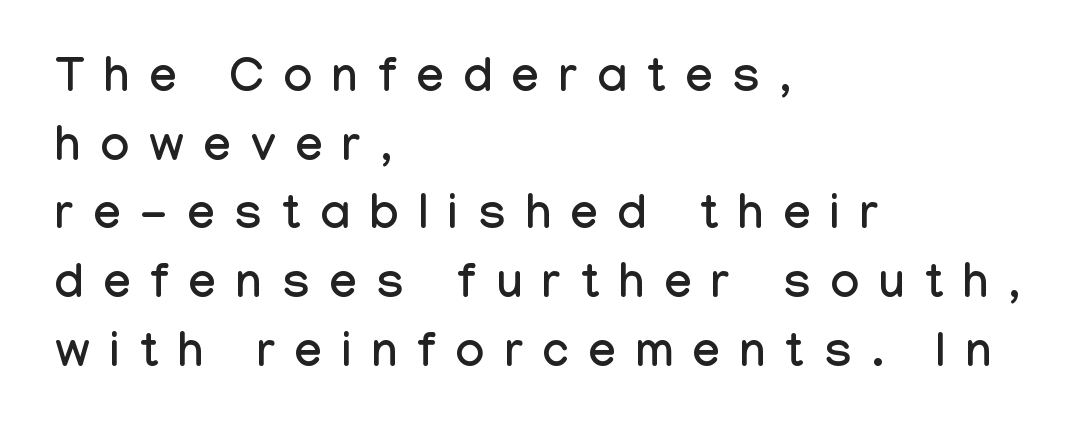
Looks like regular typesetting: each glyph gets only the width it needs. The rag falls on the right side of this text block. Characters follow at a spacing far wider than the type designer built in. Designer's note — italics off, roman on. Reading down the column, the eye jumps a familiar distance to each next line.
